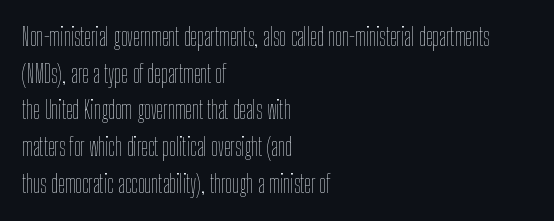
Standard letterfit; no display-style spreading of the glyphs. No chunkiness to these letters — they're not bold. This is roman type, the default non-slanted kind. Does the copy run flush right? No — it runs flush left.
